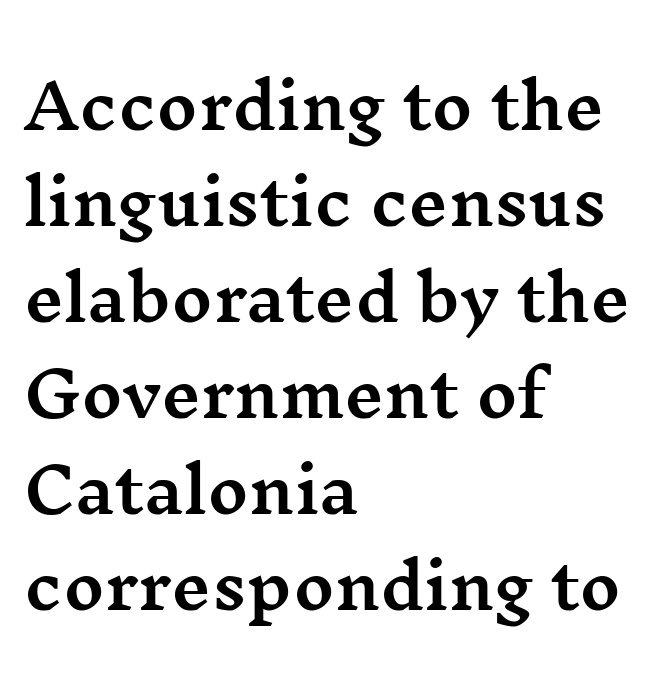
Q: Is the text italic (slanted)? A: No, it is upright.
Q: Is the typeface a serif or a sans-serif typeface? A: Serif.
Q: Is the text underlined? A: No.
Q: How is the paragraph aligned? A: Left-aligned.
Q: Is the spacing between letters normal or unusually wide? A: Normal.
Q: Is the spacing between lines tight, normal or loose? A: Normal.
Q: Width (condensed, normal, or wide)? A: Wide.
Q: Stroke contrast? A: Medium.
Q: x-height? A: Medium.
Q: Monospaced? A: No.
